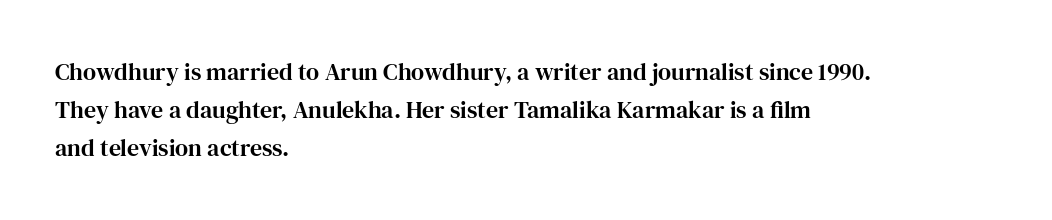
The specimen omits any rule beneath the text block's lines. Alignment: flush left. Italic? Not at all — the glyphs are vertical. The lines sit at an ordinary, default distance from one another. You could call the tracking neutral — neither tight nor loose.
